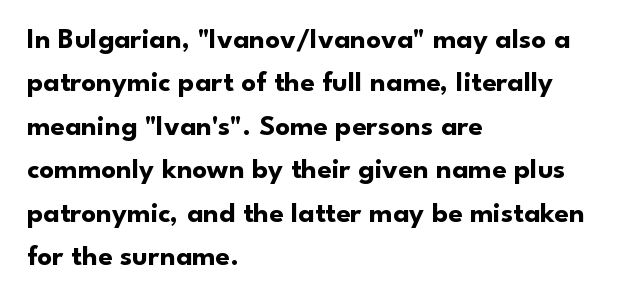
{"serif": "no", "italic": "no", "bold": "yes", "weight": "bold", "width": "normal", "stroke_contrast": "low", "x_height": "small", "monospaced": "no", "underline": "no", "align": "left", "line_spacing": "normal", "line_spacing_ratio": 1.5, "letter_spacing": "normal", "letter_spacing_em": 0.0, "glyph_px": 29}
